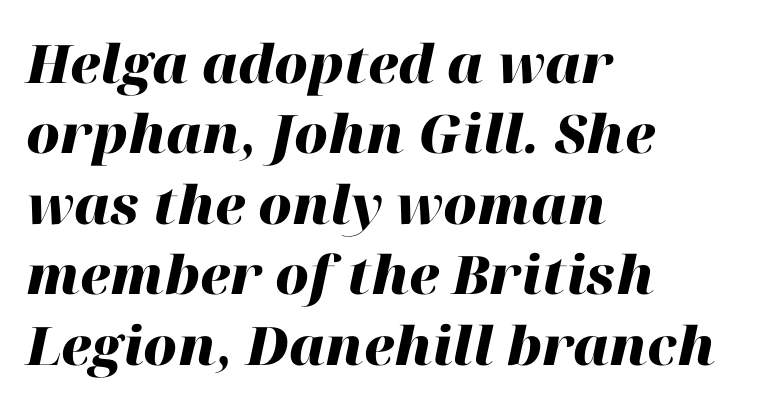
The image shows 53 px heavy type, italic (leaning right); set left-aligned, normal line spacing (1.33x), normal letter spacing, not underlined; high stroke contrast and a medium x-height.
